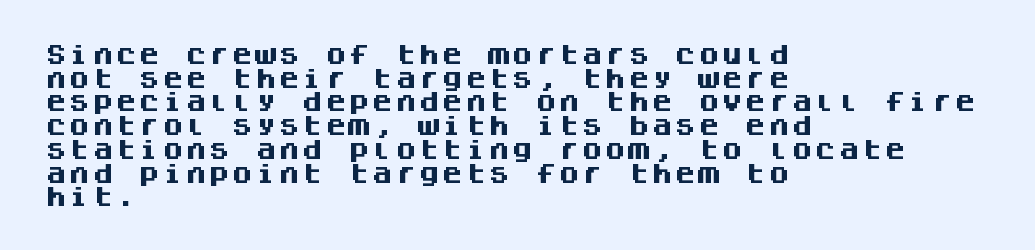
{"italic": "no", "bold": "yes", "underline": "no", "align": "left", "line_spacing": "tight", "line_spacing_ratio": 1.13, "glyph_px": 21}
